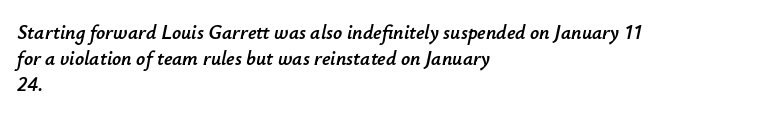
The image shows 20 px text type, italic (leaning right); set left-aligned, normal line spacing (1.31x), normal letter spacing, not underlined.
